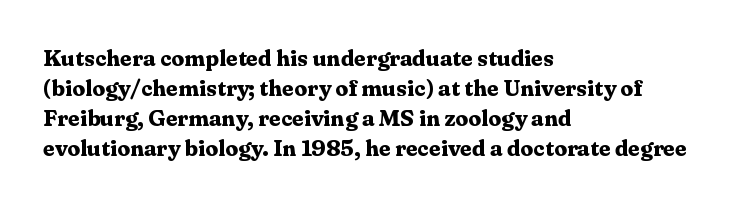
Does extra space separate the letters? No, they use regular spacing. The passage is arranged the way most books set body copy — flush left. Successive baselines arrive at the customary interval. Posture: upright roman. Is the type bold? Yes — the strokes are clearly thick and heavy.
